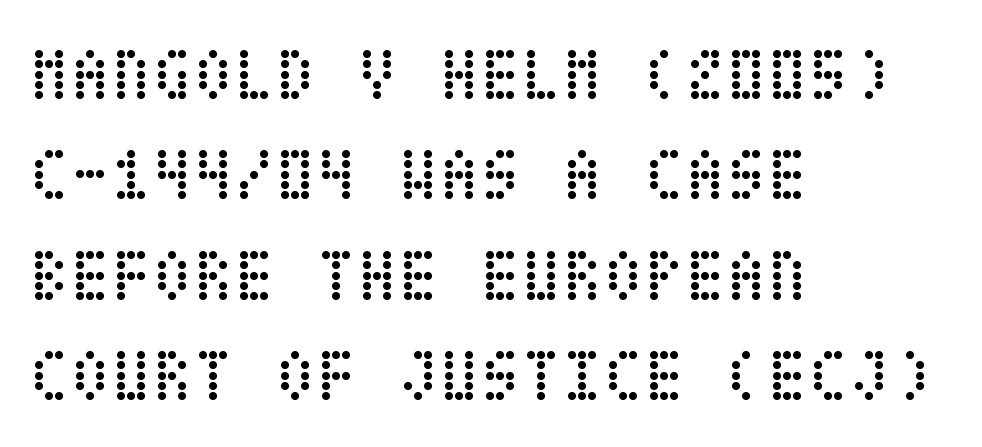
{"italic": "no", "bold": "no", "weight": "regular", "width": "condensed", "stroke_contrast": "low", "x_height": "large", "underline": "no", "align": "left", "line_spacing": "normal", "line_spacing_ratio": 1.34, "letter_spacing": "normal", "letter_spacing_em": 0.0, "glyph_px": 75}
